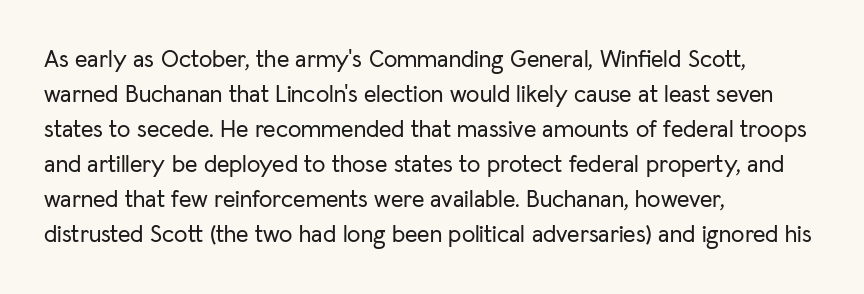
Q: Is the text italic (slanted)? A: No, it is upright.
Q: Is the text underlined? A: No.
Q: How is the paragraph aligned? A: Left-aligned.
Q: Is the spacing between letters normal or unusually wide? A: Normal.
Q: Is the spacing between lines tight, normal or loose? A: Normal.
